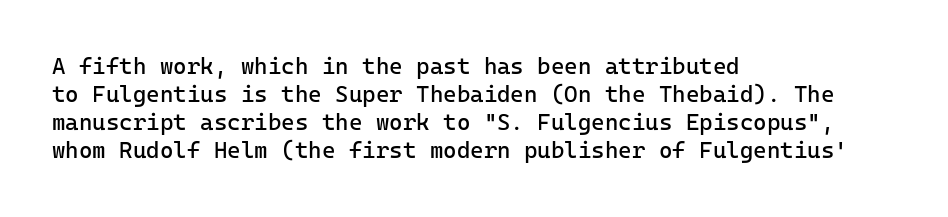
{"italic": "no", "bold": "no", "underline": "no", "align": "left", "line_spacing_ratio": 1.22, "letter_spacing": "normal", "letter_spacing_em": 0.0, "glyph_px": 23}
